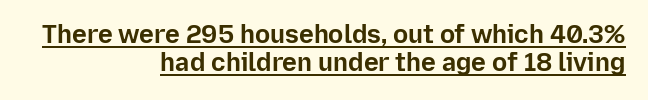
The image shows 25 px bold type, upright; set right-aligned, tight line spacing (1.11x), normal letter spacing, underlined.
